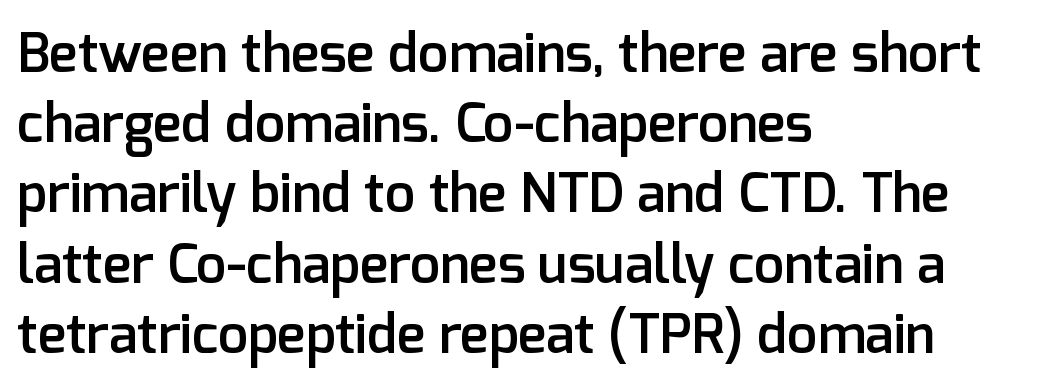
Q: Is the text bold? A: Semi-bold.
Q: Is the text italic (slanted)? A: No, it is upright.
Q: Is the typeface a serif or a sans-serif typeface? A: Sans-serif.
Q: Is the text underlined? A: No.
Q: How is the paragraph aligned? A: Left-aligned.
Q: Is the spacing between letters normal or unusually wide? A: Normal.
Q: Is the spacing between lines tight, normal or loose? A: Normal.
Q: Width (condensed, normal, or wide)? A: Normal.
Q: Stroke contrast? A: Low.
Q: x-height? A: Medium.
Q: Monospaced? A: No.
